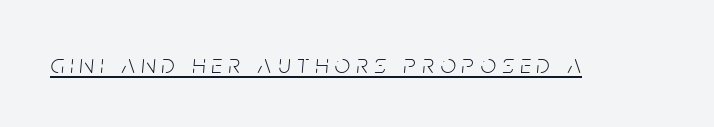
Q: Is the text bold? A: No.
Q: Is the text italic (slanted)? A: Yes, it leans right by about 5 degrees.
Q: Is the text underlined? A: Yes.
Q: Is the spacing between letters normal or unusually wide? A: Unusually wide.
